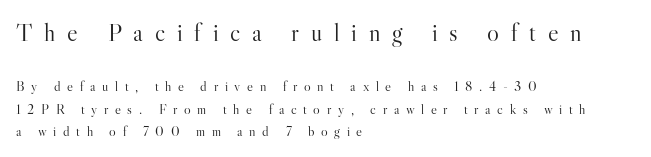
The face looks like a standard text weight, possibly lighter. Layout note: lines flush left. The face used here appears at its bigger size in the upper chunk. Rows of type keep a routine distance in the vertical direction. Honestly, there is no underline to notice here at all. Unlike italic type, these characters show no tilt at all.
